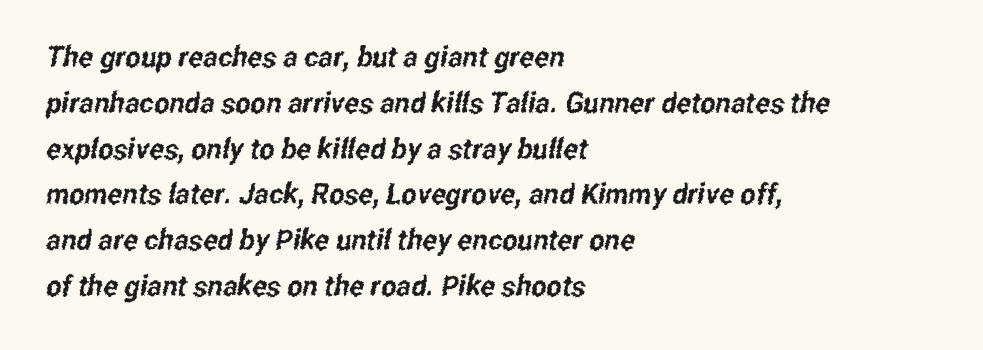
The image shows 29 px condensed sans-serif type; set left-aligned, normal line spacing (1.58x), normal letter spacing, not underlined; low stroke contrast and a medium x-height.
